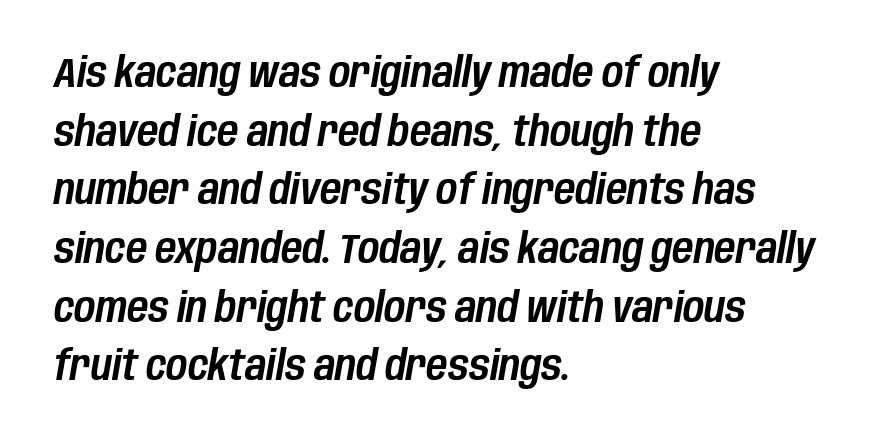
Q: Is the text italic (slanted)? A: Yes, it leans right by about 10 degrees.
Q: Is the text underlined? A: No.
Q: How is the paragraph aligned? A: Left-aligned.
Q: Is the spacing between letters normal or unusually wide? A: Normal.
Q: Is the spacing between lines tight, normal or loose? A: Normal.
Q: Width (condensed, normal, or wide)? A: Condensed.
Q: Stroke contrast? A: Low.
Q: x-height? A: Large.
Q: Monospaced? A: No.
